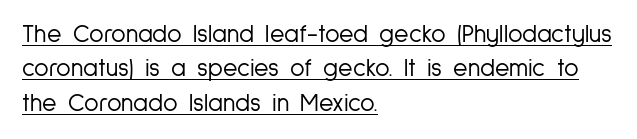
The image shows 25 px text type, upright; set left-aligned, normal line spacing (1.38x), normal letter spacing, underlined.
